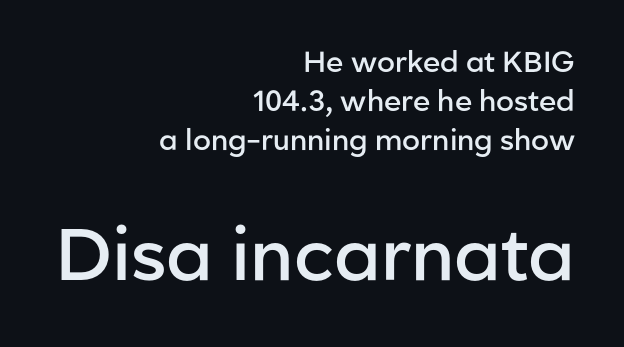
Q: Is the text bold? A: Semi-bold.
Q: Is the text italic (slanted)? A: No, it is upright.
Q: Is the typeface a serif or a sans-serif typeface? A: Sans-serif.
Q: Is the text underlined? A: No.
Q: How is the paragraph aligned? A: Right-aligned.
Q: Is the spacing between letters normal or unusually wide? A: Normal.
Q: Is the spacing between lines tight, normal or loose? A: Normal.
Q: Which block of text is set in a larger size, the first (top) or the second (bottom)? A: The second (bottom) one.
Q: Width (condensed, normal, or wide)? A: Normal.
Q: Stroke contrast? A: Low.
Q: x-height? A: Medium.
Q: Monospaced? A: No.
